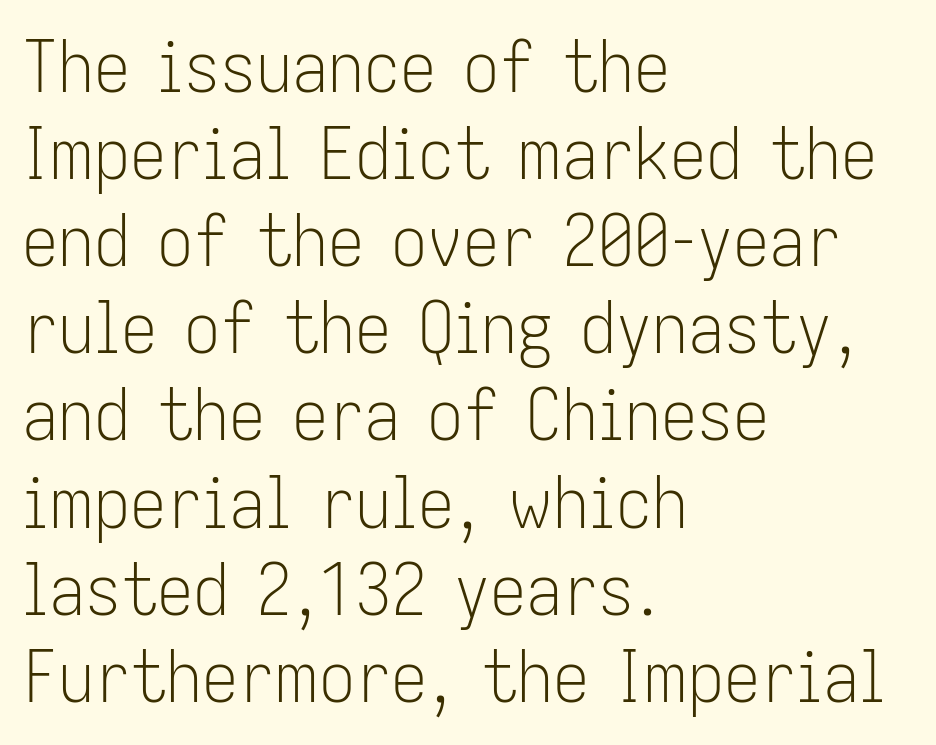
Q: Is the text bold? A: No.
Q: Is the text italic (slanted)? A: No, it is upright.
Q: Is the typeface a serif or a sans-serif typeface? A: Sans-serif.
Q: Is the text underlined? A: No.
Q: How is the paragraph aligned? A: Left-aligned.
Q: Is the spacing between letters normal or unusually wide? A: Normal.
Q: Width (condensed, normal, or wide)? A: Condensed.
Q: Stroke contrast? A: Low.
Q: x-height? A: Medium.
Q: Monospaced? A: No.
